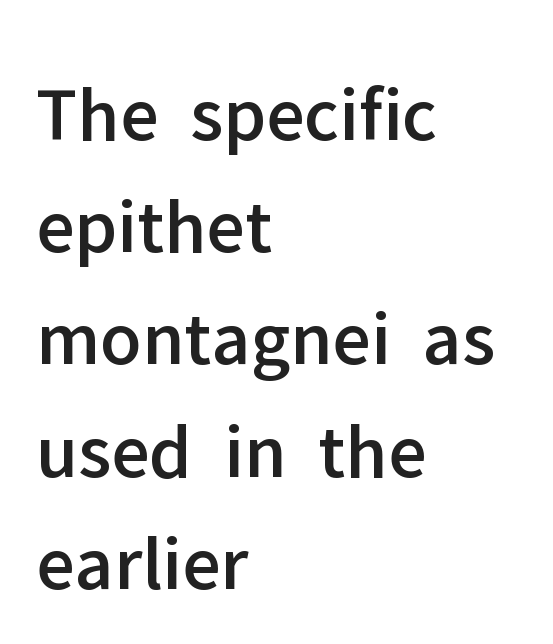
{"serif": "no", "italic": "no", "width": "normal", "stroke_contrast": "low", "x_height": "medium", "monospaced": "no", "underline": "no", "align": "left", "line_spacing": "normal", "line_spacing_ratio": 1.42, "letter_spacing": "normal", "letter_spacing_em": 0.0, "glyph_px": 79}
